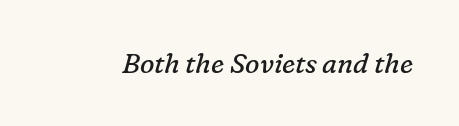
Q: Is the text bold? A: No.
Q: Is the text italic (slanted)? A: Yes, it leans right by about 16 degrees.
Q: Is the text underlined? A: No.
Q: Is the spacing between letters normal or unusually wide? A: Normal.
